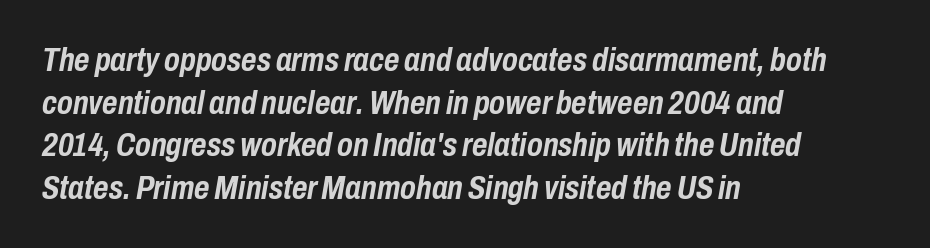
{"italic": "yes", "lean": "right", "slant_degrees": 10, "bold": "yes", "weight": "semibold", "width": "condensed", "stroke_contrast": "low", "x_height": "medium", "monospaced": "no", "underline": "no", "align": "left", "line_spacing": "normal", "line_spacing_ratio": 1.29, "letter_spacing": "normal", "letter_spacing_em": 0.0, "glyph_px": 33}
